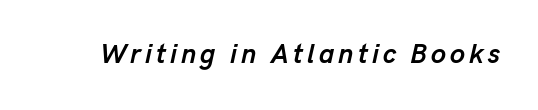
The image shows 27 px bold type, italic (leaning right); set not underlined.
